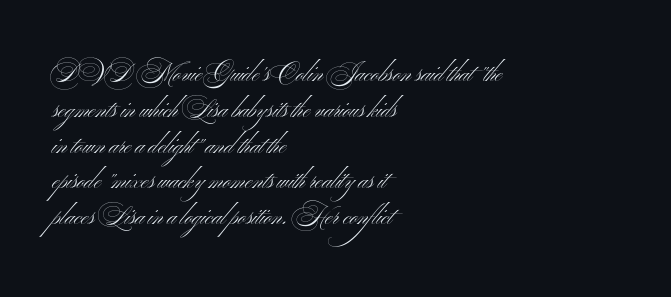
The image shows 24 px text type; set left-aligned, normal line spacing (1.49x), normal letter spacing, not underlined.
